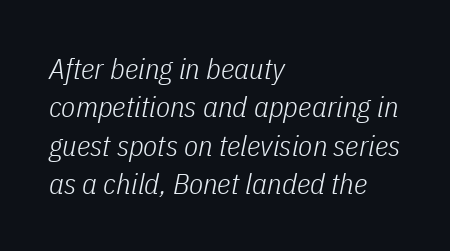
Q: Is the text bold? A: No.
Q: Is the text italic (slanted)? A: Yes, it leans right by about 11 degrees.
Q: Is the text underlined? A: No.
Q: How is the paragraph aligned? A: Left-aligned.
Q: Is the spacing between letters normal or unusually wide? A: Normal.
Q: Is the spacing between lines tight, normal or loose? A: Normal.
Q: Width (condensed, normal, or wide)? A: Condensed.
Q: Stroke contrast? A: Low.
Q: x-height? A: Medium.
Q: Monospaced? A: No.
